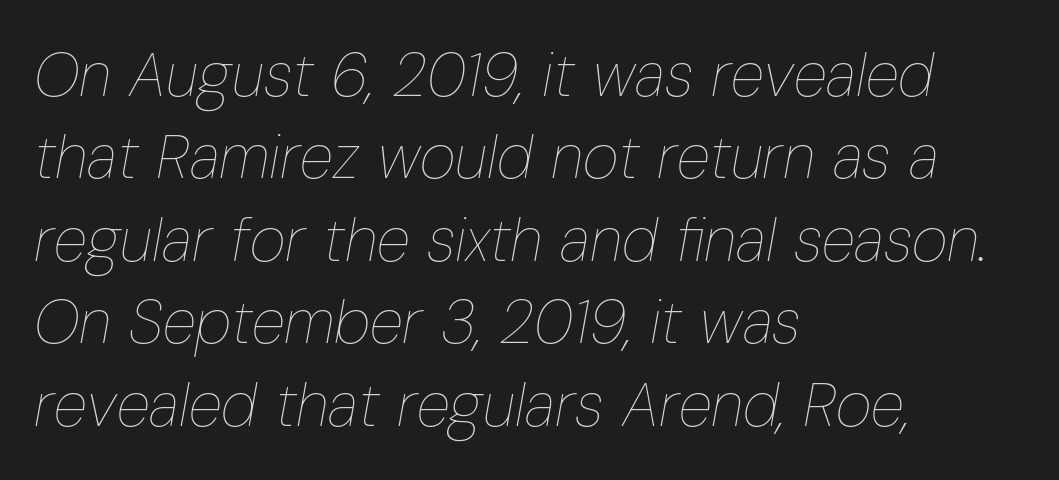
The line-height multiplier appears to be the usual default. Tracking value appears to be zero — textbook default spacing. Descender tails drop into unmarked territory. Stem width sits at or under what a default text font uses. Is the type slanted? Yes — the strokes lean at a clear angle. The passage is arranged the way most books set body copy — flush left.
